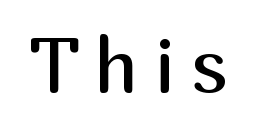
{"serif": "no", "italic": "no", "bold": "no", "weight": "regular", "width": "normal", "stroke_contrast": "medium", "x_height": "medium", "monospaced": "no", "underline": "no", "letter_spacing": "wide", "letter_spacing_em": 0.2, "glyph_px": 77}
